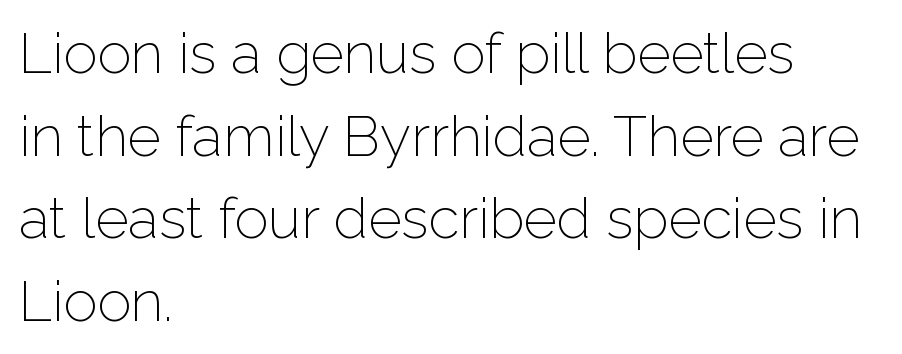
What stands out about the letter spacing? Nothing — it is the standard amount. The type family on display is of the sans-serif kind. Stems here are at most as thick as an everyday book face. In CSS terms this would be text-align: left. A typesetter would call this proportional, since set widths differ per character.
